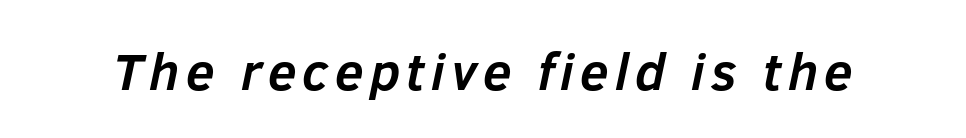
Q: Is the text bold? A: Yes.
Q: Is the text italic (slanted)? A: Yes, it leans right by about 12 degrees.
Q: Is the text underlined? A: No.
Q: Width (condensed, normal, or wide)? A: Normal.
Q: Stroke contrast? A: Low.
Q: x-height? A: Medium.
Q: Monospaced? A: No.
